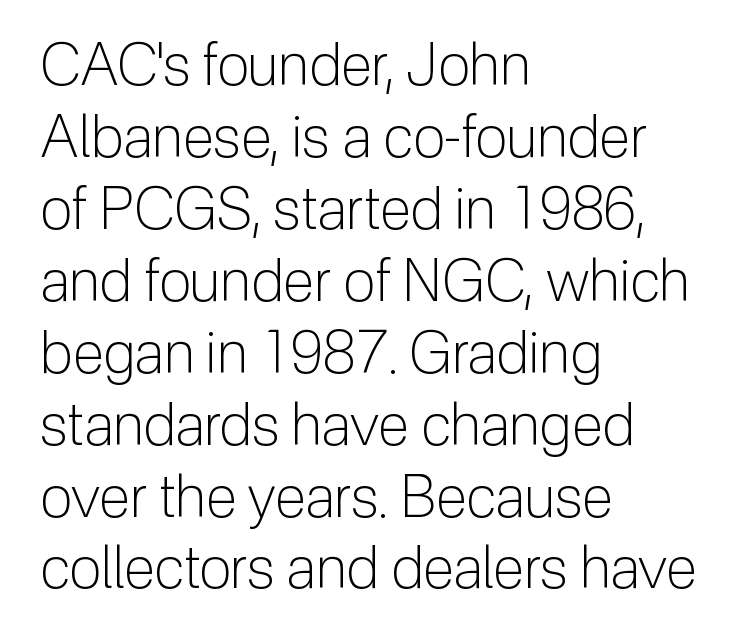
The letters advance in unequal steps, a hallmark of proportional type. The type sits square on the baseline with zero lean. Counters stay open thanks to moderate or lighter strokes. Casual observation: everything's shoved over to the left.
